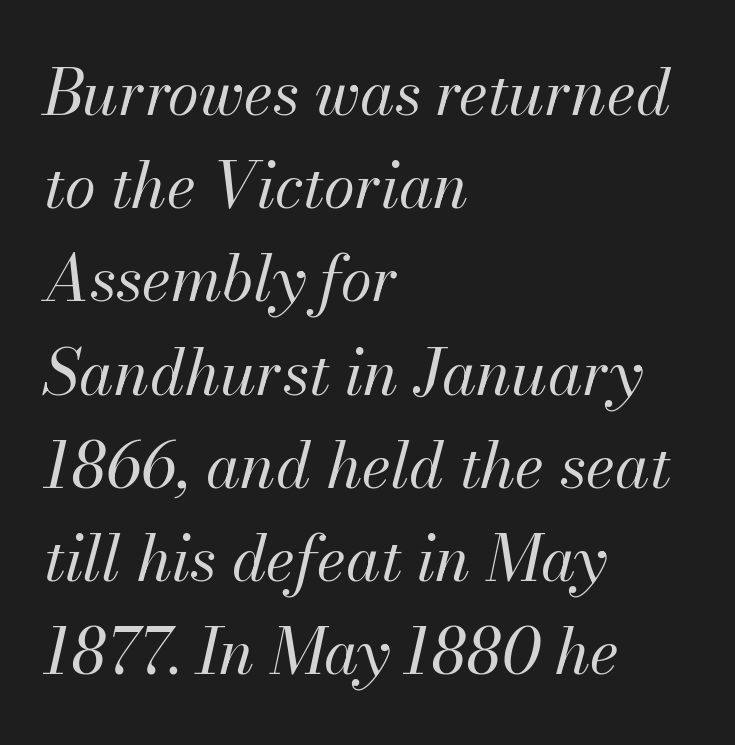
{"italic": "yes", "lean": "right", "slant_degrees": 13, "bold": "no", "weight": "regular", "width": "normal", "stroke_contrast": "medium", "x_height": "small", "monospaced": "no", "underline": "no", "align": "left", "line_spacing": "normal", "line_spacing_ratio": 1.48, "letter_spacing": "normal", "letter_spacing_em": 0.0, "glyph_px": 63}
